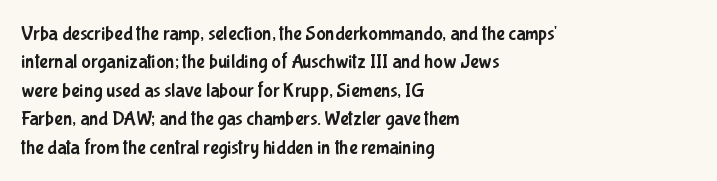
Q: Is the text italic (slanted)? A: No, it is upright.
Q: Is the text underlined? A: No.
Q: How is the paragraph aligned? A: Left-aligned.
Q: Is the spacing between letters normal or unusually wide? A: Normal.
Q: Is the spacing between lines tight, normal or loose? A: Normal.
